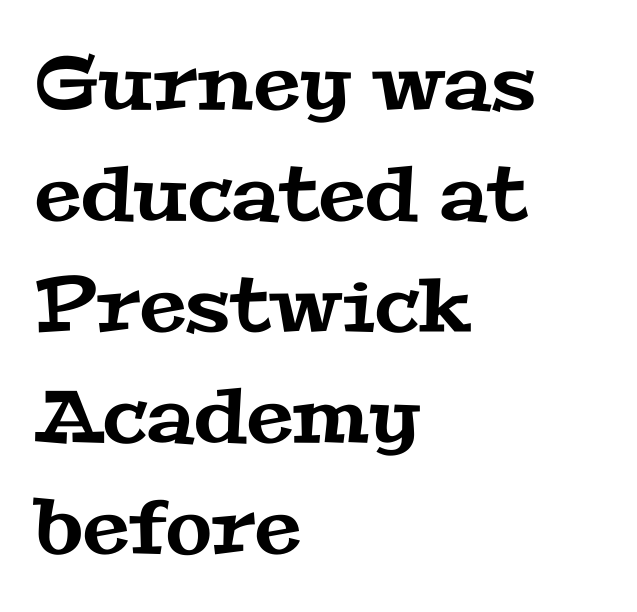
The image shows 75 px wide serif type; set left-aligned, normal line spacing (1.48x), normal letter spacing, not underlined; medium stroke contrast and a medium x-height.
